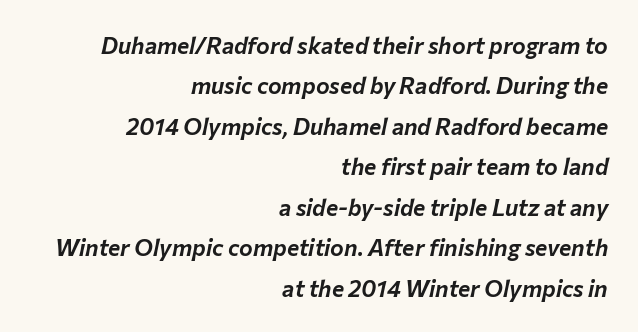
The image shows 23 px text type, italic (leaning right); set right-aligned, line spacing 1.76x, normal letter spacing, not underlined.
